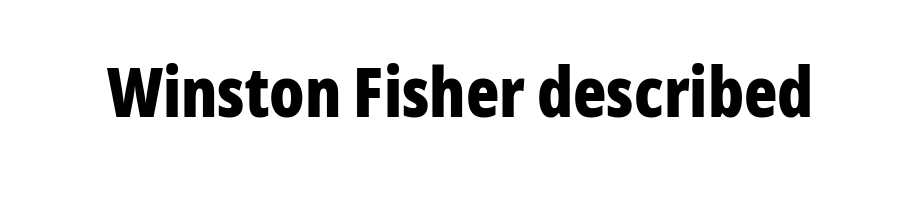
Q: Is the text bold? A: Yes.
Q: Is the text italic (slanted)? A: No, it is upright.
Q: Is the typeface a serif or a sans-serif typeface? A: Sans-serif.
Q: Is the text underlined? A: No.
Q: Is the spacing between letters normal or unusually wide? A: Normal.
Q: Width (condensed, normal, or wide)? A: Condensed.
Q: Stroke contrast? A: Low.
Q: x-height? A: Medium.
Q: Monospaced? A: No.
